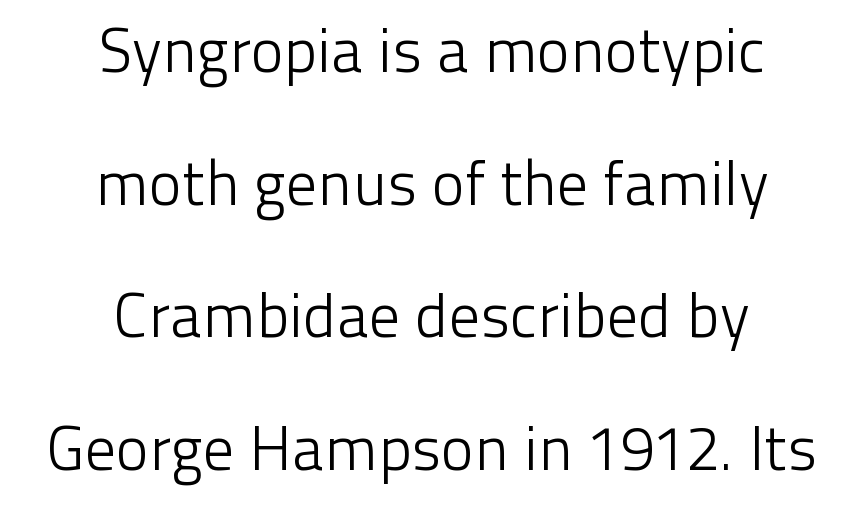
{"serif": "no", "italic": "no", "bold": "no", "weight": "light", "width": "normal", "stroke_contrast": "low", "x_height": "medium", "monospaced": "no", "underline": "no", "align": "center", "line_spacing": "loose", "line_spacing_ratio": 2.14, "letter_spacing": "normal", "letter_spacing_em": 0.0, "glyph_px": 62}
